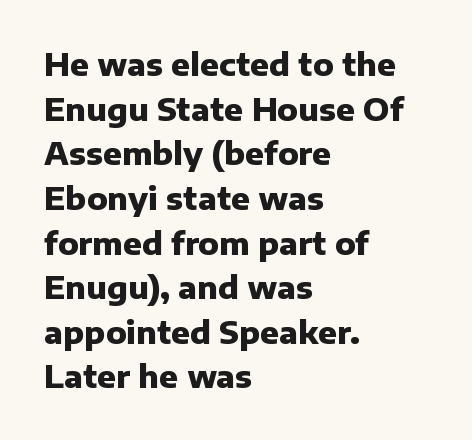
Q: Is the text bold? A: Yes.
Q: Is the text italic (slanted)? A: No, it is upright.
Q: Is the typeface a serif or a sans-serif typeface? A: Sans-serif.
Q: Is the text underlined? A: No.
Q: How is the paragraph aligned? A: Left-aligned.
Q: Is the spacing between letters normal or unusually wide? A: Normal.
Q: Is the spacing between lines tight, normal or loose? A: Normal.
Q: Width (condensed, normal, or wide)? A: Normal.
Q: Stroke contrast? A: Low.
Q: x-height? A: Medium.
Q: Monospaced? A: No.
